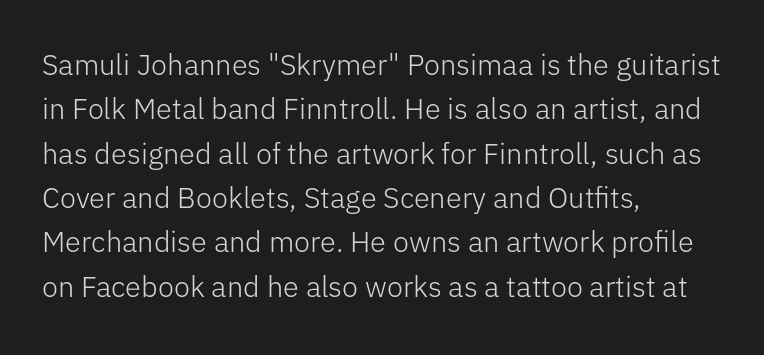
Characters remain perfectly vertical along every line. What kind of face is this? One without serifs — a sans. Short note: letters normally spaced. Nothing heavy about these letters — not bold at all.
